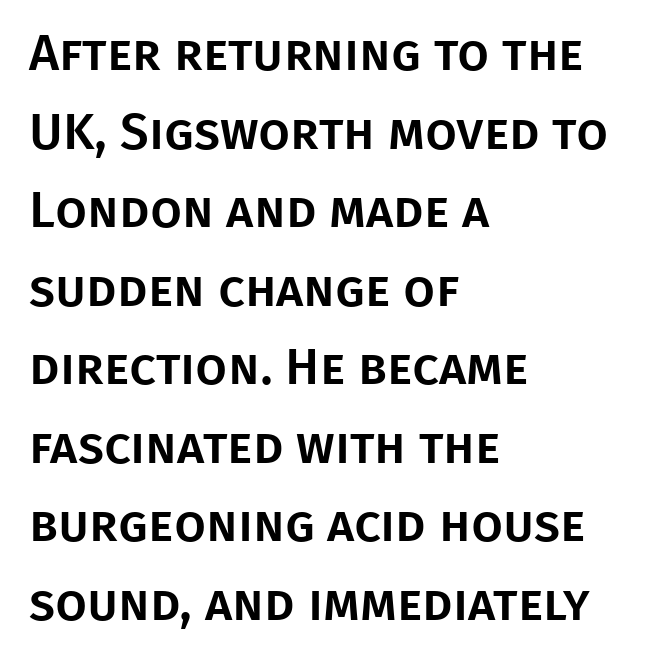
The image shows 51 px sans-serif type, upright; set left-aligned, normal line spacing (1.54x), normal letter spacing, not underlined; low stroke contrast and a large x-height.
